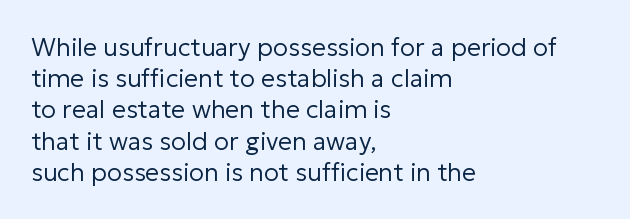
The image shows 25 px text type, upright; set left-aligned, normal line spacing (1.25x), normal letter spacing, not underlined.
